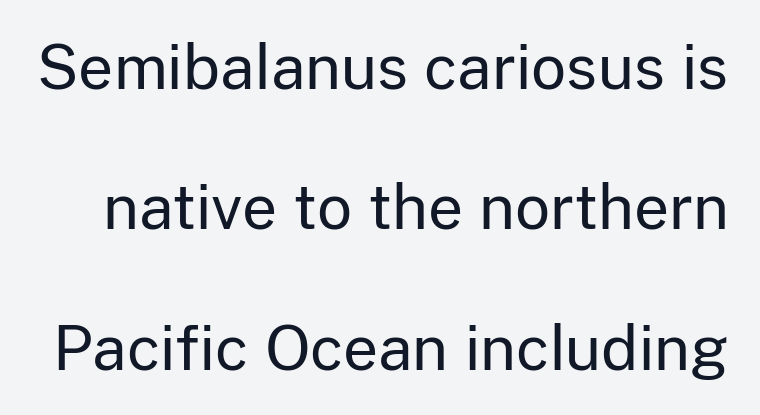
Look at the tracking — it's just the regular setting, nothing added. Compared with a typical body face, this is equally light or lighter still. This sample uses a sans-serif face. A bare baseline throughout the passage. This is the regular roman posture of the typeface. If you measured baseline to baseline, you'd find a long distance.
